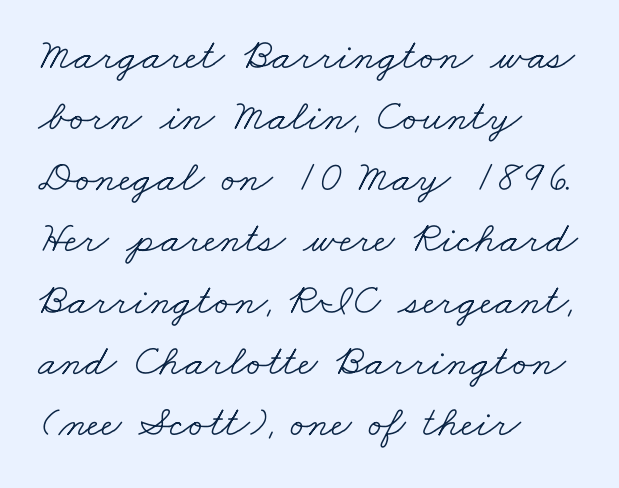
The letterforms sit at book weight or below. Normally led — the rows are evenly, conventionally spaced. Spacing verdict: proportional, widths tailored to each character. Descenders are the only things crossing below the line. These lines keep a tight, regular rhythm from letter to letter. These lines stack with their left ends in a neat column.
